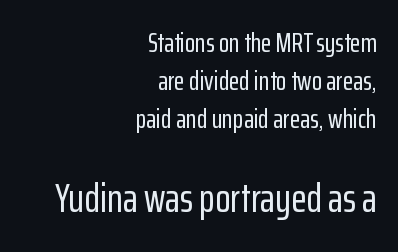
The image shows 40 px condensed sans-serif type, upright; set right-aligned, normal line spacing (1.4x), normal letter spacing, not underlined; the second (bottom) block is 1.48x larger; low stroke contrast and a medium x-height.
